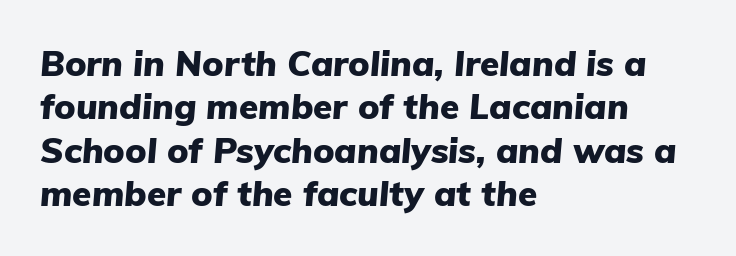
The image shows 35 px heavy type, italic (leaning right); set left-aligned, line spacing 1.24x, normal letter spacing, not underlined; low stroke contrast and a medium x-height.
